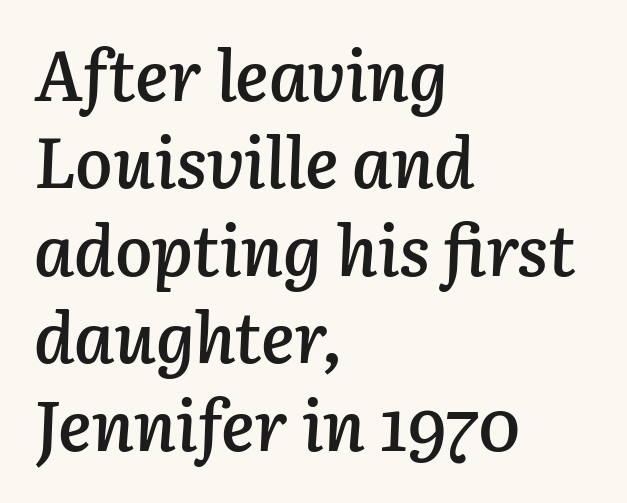
The image shows 70 px semibold type, italic (leaning right); set left-aligned, normal line spacing (1.25x), normal letter spacing, not underlined; low stroke contrast and a medium x-height.
